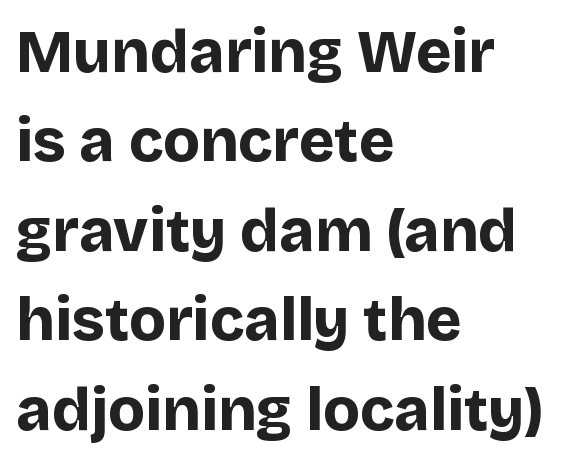
The image shows 60 px bold sans-serif type, upright; set left-aligned, normal line spacing (1.49x), normal letter spacing, not underlined; low stroke contrast and a large x-height.
